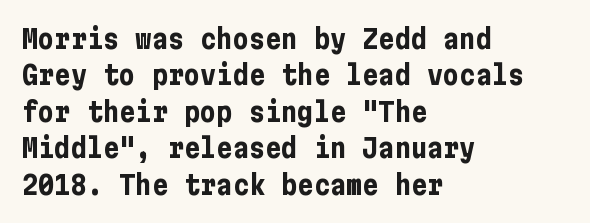
The image shows 27 px bold type, upright; set left-aligned, normal line spacing (1.35x), normal letter spacing, not underlined.
